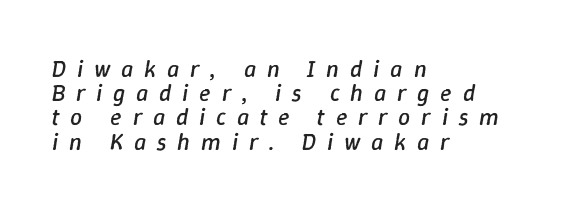
Q: Is the text bold? A: No.
Q: Is the text italic (slanted)? A: Yes, it leans right by about 9 degrees.
Q: Is the text underlined? A: No.
Q: How is the paragraph aligned? A: Left-aligned.
Q: Is the spacing between letters normal or unusually wide? A: Unusually wide.
Q: Is the spacing between lines tight, normal or loose? A: Tight.
